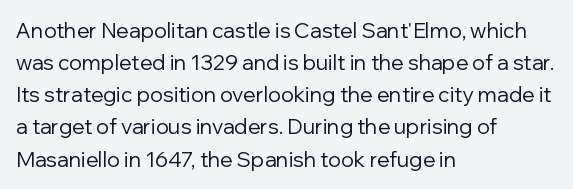
Is the block centered? No — it sits flush against the left margin. Honestly, the row spacing looks completely unremarkable. Check under the words: just untouched page. Ascenders rise straight up at ninety degrees. Nobody touched the tracking dial on this one.
